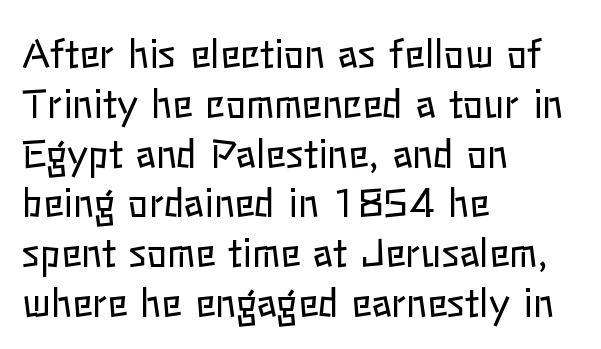
The horizontal fit of the characters is conventional and even. A typesetter would mark this as roman, not italic. A light-to-regular cut is what we see here. Unmarked baselines from the first word to the last.
